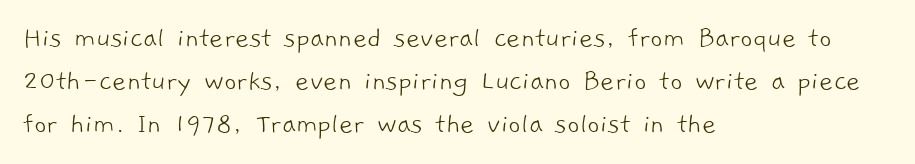
Q: Is the text bold? A: No.
Q: Is the typeface a serif or a sans-serif typeface? A: Sans-serif.
Q: Is the text underlined? A: No.
Q: How is the paragraph aligned? A: Left-aligned.
Q: Is the spacing between letters normal or unusually wide? A: Normal.
Q: Is the spacing between lines tight, normal or loose? A: Normal.
Q: Width (condensed, normal, or wide)? A: Normal.
Q: Stroke contrast? A: Low.
Q: x-height? A: Medium.
Q: Monospaced? A: No.
